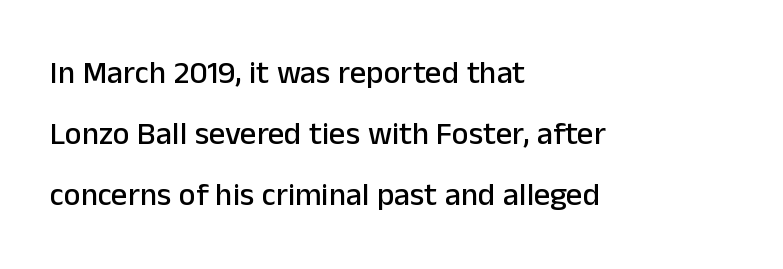
{"serif": "no", "italic": "no", "width": "normal", "stroke_contrast": "low", "x_height": "medium", "monospaced": "no", "underline": "no", "align": "left", "line_spacing": "loose", "line_spacing_ratio": 1.9, "letter_spacing": "normal", "letter_spacing_em": 0.0, "glyph_px": 32}
